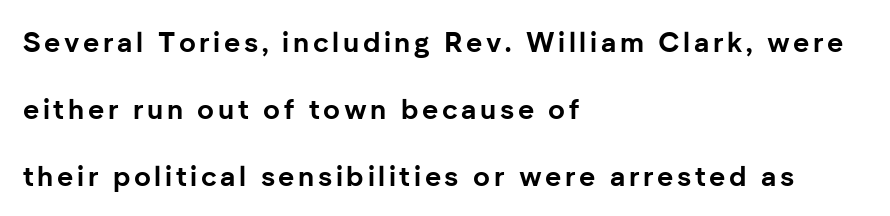
Q: Is the text bold? A: Yes.
Q: Is the text italic (slanted)? A: No, it is upright.
Q: Is the typeface a serif or a sans-serif typeface? A: Sans-serif.
Q: Is the text underlined? A: No.
Q: How is the paragraph aligned? A: Left-aligned.
Q: Is the spacing between lines tight, normal or loose? A: Loose.
Q: Width (condensed, normal, or wide)? A: Normal.
Q: Stroke contrast? A: Low.
Q: x-height? A: Medium.
Q: Monospaced? A: No.
